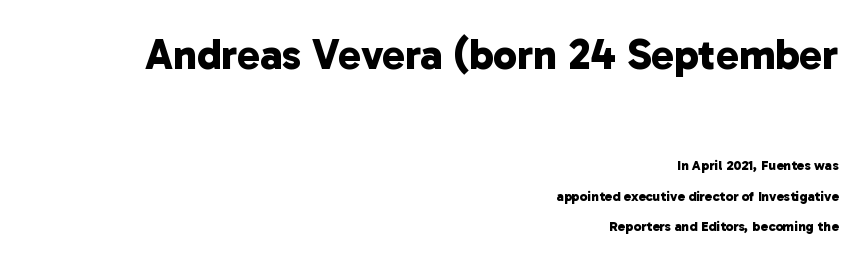
Summary of weight: heavy, a full bold. Characters follow at the spacing the type designer built in. The letters in the upper block stand taller than those in the block below. Rows of type keep a wide berth in the vertical direction. A sans-serif font was chosen for this passage.
